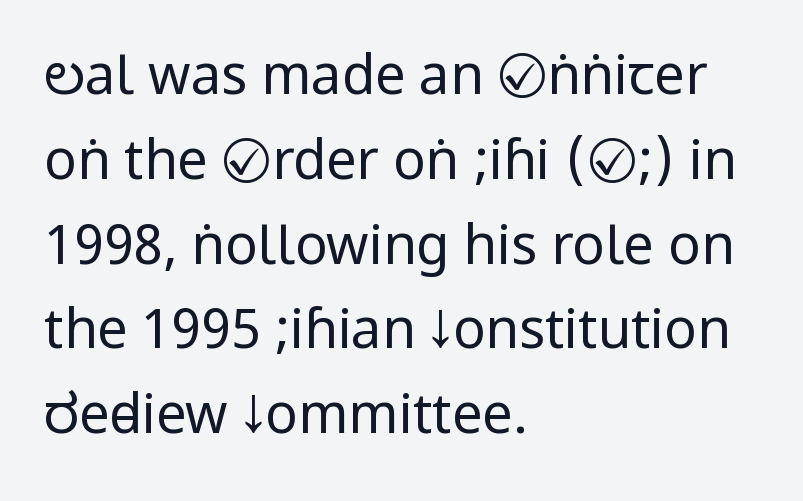
Are there feet on the stems? There aren't — it's a sans. The face used here is rendered with its standard letterfit. Just letters on the line, the space beneath them empty. This rendering uses left alignment, leaving the right contour irregular. Does the leading feel generous? No, just average. The letterforms sit at book weight or below.
